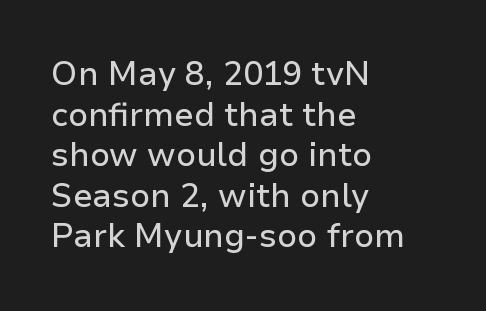
Q: Is the text italic (slanted)? A: No, it is upright.
Q: Is the typeface a serif or a sans-serif typeface? A: Sans-serif.
Q: Is the text underlined? A: No.
Q: How is the paragraph aligned? A: Left-aligned.
Q: Is the spacing between letters normal or unusually wide? A: Normal.
Q: Width (condensed, normal, or wide)? A: Normal.
Q: Stroke contrast? A: Low.
Q: x-height? A: Medium.
Q: Monospaced? A: No.
